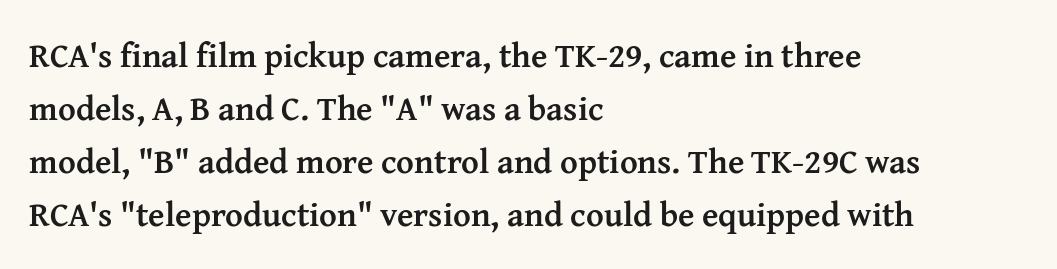
{"serif": "yes", "italic": "no", "bold": "yes", "weight": "semibold", "width": "normal", "stroke_contrast": "medium", "x_height": "medium", "monospaced": "no", "underline": "no", "align": "left", "line_spacing": "normal", "line_spacing_ratio": 1.56, "letter_spacing": "normal", "letter_spacing_em": 0.0, "glyph_px": 34}
